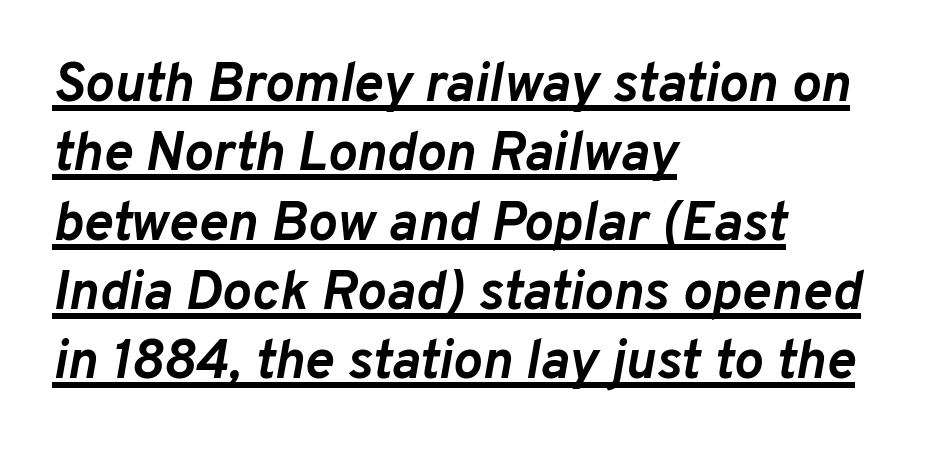
{"italic": "yes", "lean": "right", "slant_degrees": 10, "bold": "yes", "weight": "semibold", "width": "normal", "stroke_contrast": "low", "x_height": "medium", "monospaced": "no", "underline": "yes", "align": "left", "line_spacing": "normal", "line_spacing_ratio": 1.26, "letter_spacing": "normal", "letter_spacing_em": 0.0, "glyph_px": 55}
